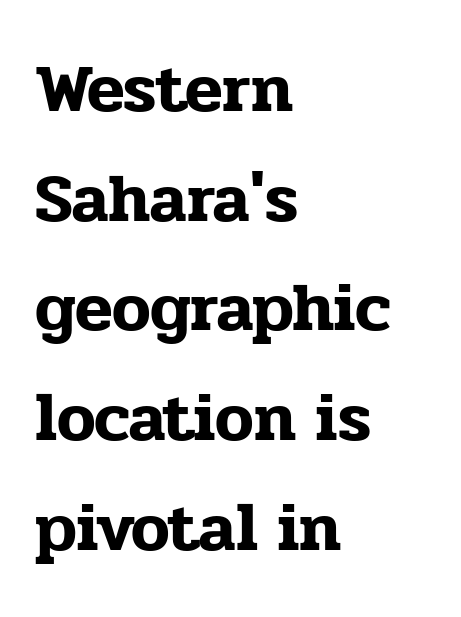
Glance below the letters and you will spot only blank space. The face used here is proportionally spaced, like ordinary book or web type. Tracking here is standard; glyphs follow each other at the usual distance. This block has exactly the height ordinary leading produces. In terms of letterform style, serifs are clearly present. Which margin do the lines hug? The left one — the right edge is uneven.
